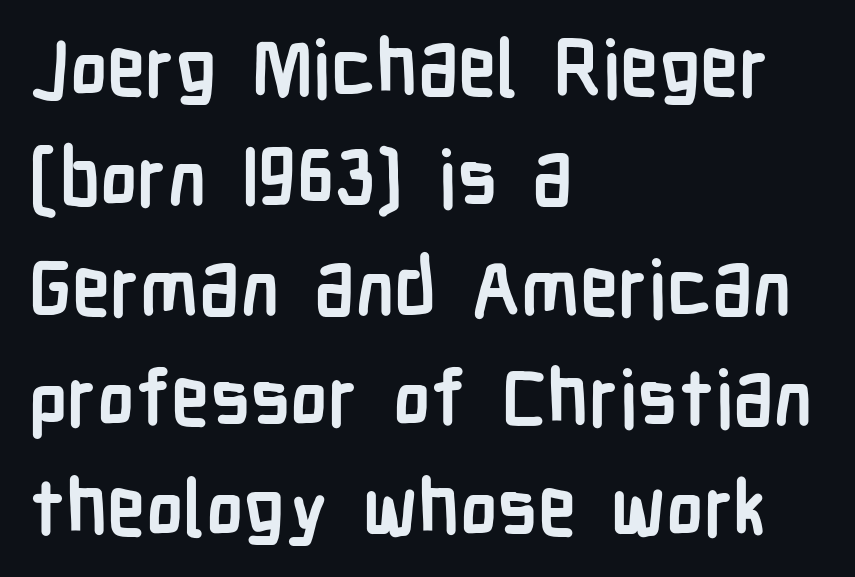
The image shows 78 px semibold, condensed sans-serif type, upright; set left-aligned, normal line spacing (1.41x), normal letter spacing, not underlined; low stroke contrast and a medium x-height.
